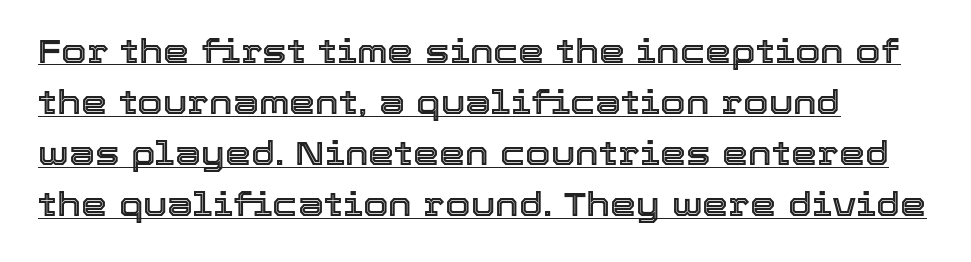
Q: Is the text italic (slanted)? A: No, it is upright.
Q: Is the text underlined? A: Yes.
Q: How is the paragraph aligned? A: Left-aligned.
Q: Is the spacing between letters normal or unusually wide? A: Normal.
Q: Is the spacing between lines tight, normal or loose? A: Normal.
Q: Width (condensed, normal, or wide)? A: Normal.
Q: x-height? A: Medium.
Q: Monospaced? A: No.
